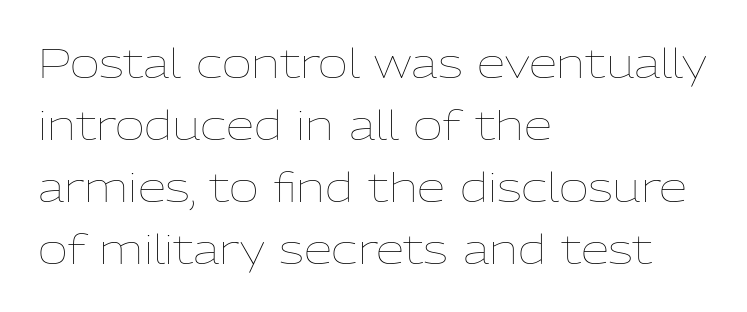
Q: Is the text bold? A: No.
Q: Is the text italic (slanted)? A: No, it is upright.
Q: Is the text underlined? A: No.
Q: How is the paragraph aligned? A: Left-aligned.
Q: Is the spacing between letters normal or unusually wide? A: Normal.
Q: Is the spacing between lines tight, normal or loose? A: Normal.
Q: Width (condensed, normal, or wide)? A: Normal.
Q: Stroke contrast? A: Low.
Q: x-height? A: Medium.
Q: Monospaced? A: No.
